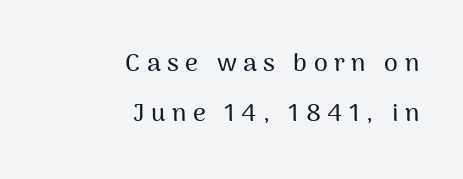
{"italic": "no", "underline": "no", "align": "right", "line_spacing": "loose", "line_spacing_ratio": 1.99, "letter_spacing": "wide", "letter_spacing_em": 0.26, "glyph_px": 25}
